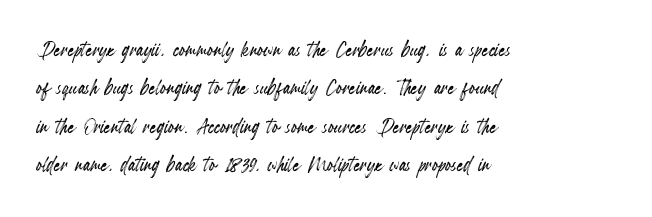
Q: Is the text italic (slanted)? A: Yes.
Q: Is the text underlined? A: No.
Q: How is the paragraph aligned? A: Left-aligned.
Q: Is the spacing between letters normal or unusually wide? A: Normal.
Q: Is the spacing between lines tight, normal or loose? A: Normal.
